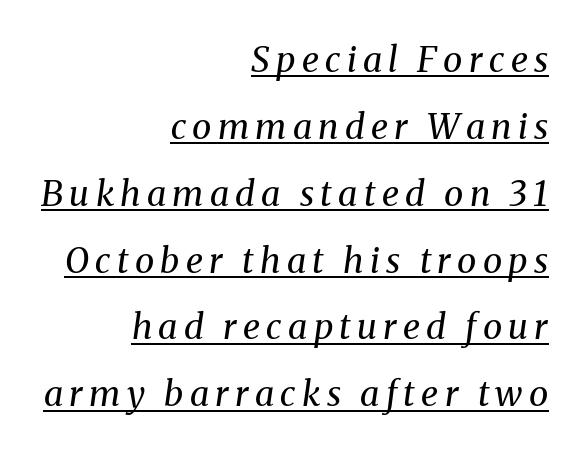
Q: Is the text bold? A: No.
Q: Is the text italic (slanted)? A: Yes, it leans right by about 8 degrees.
Q: Is the typeface a serif or a sans-serif typeface? A: Serif.
Q: Is the text underlined? A: Yes.
Q: How is the paragraph aligned? A: Right-aligned.
Q: Is the spacing between lines tight, normal or loose? A: Loose.
Q: Width (condensed, normal, or wide)? A: Normal.
Q: Stroke contrast? A: Medium.
Q: x-height? A: Medium.
Q: Monospaced? A: No.
